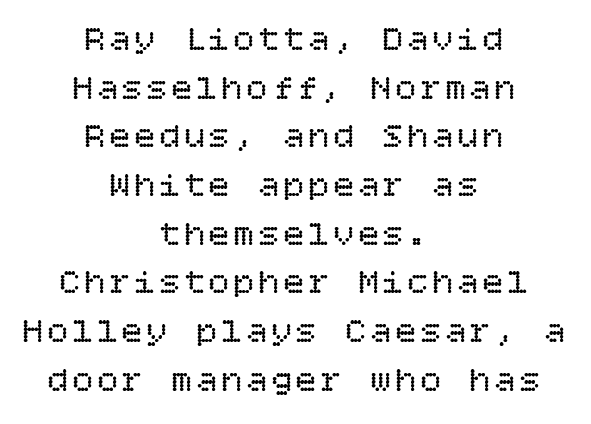
The image shows 35 px regular-weight type, upright; set centered, normal line spacing (1.39x), not underlined; low stroke contrast and a large x-height.
